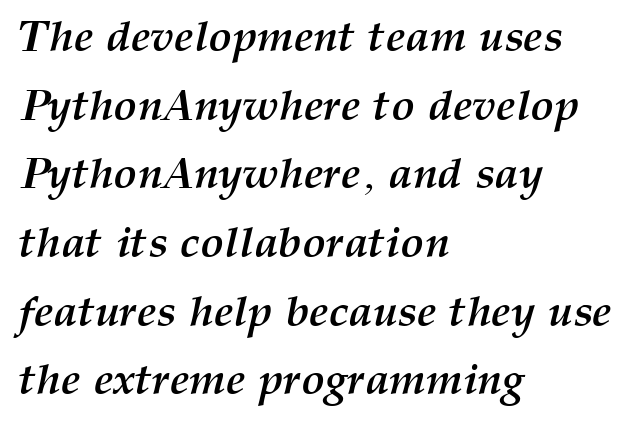
The image shows 44 px semibold type, italic (leaning right); set left-aligned, normal line spacing (1.56x), normal letter spacing, not underlined; medium stroke contrast and a medium x-height.
